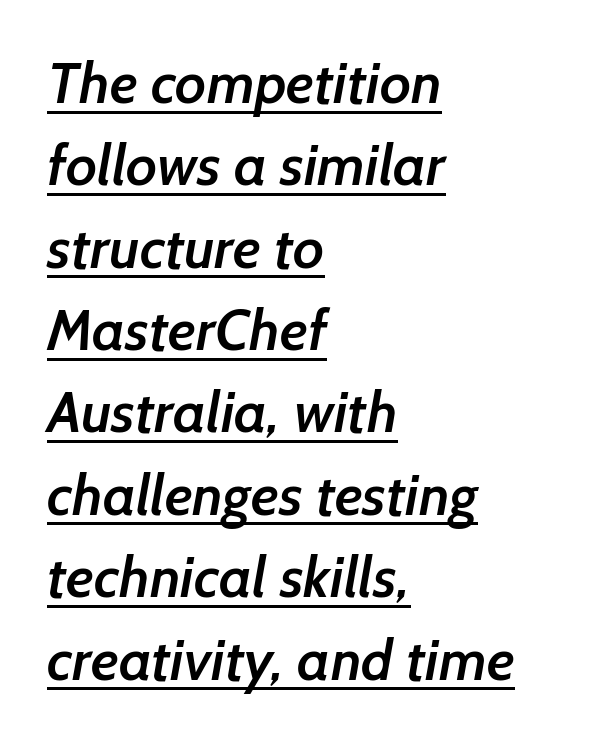
{"serif": "no", "bold": "semi", "weight": "semibold", "width": "normal", "stroke_contrast": "low", "x_height": "medium", "monospaced": "no", "underline": "yes", "align": "left", "line_spacing": "normal", "line_spacing_ratio": 1.42, "letter_spacing": "normal", "letter_spacing_em": 0.0, "glyph_px": 58}
